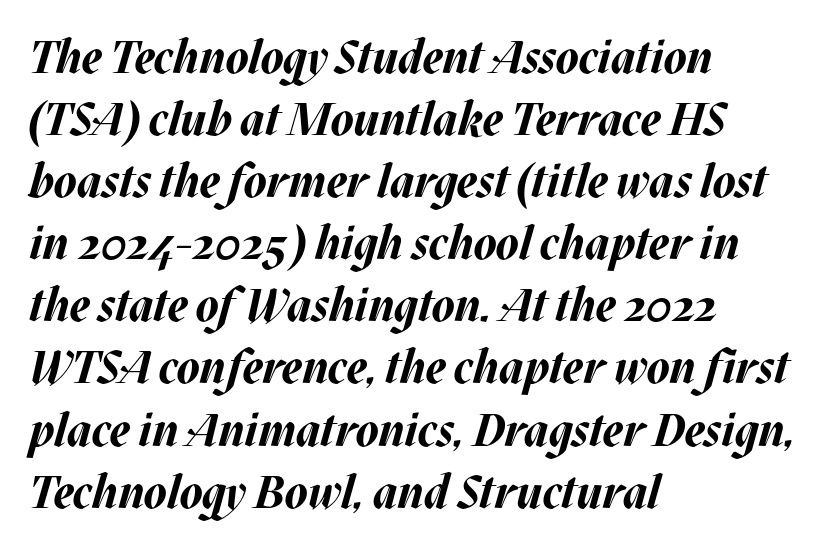
{"italic": "yes", "lean": "right", "slant_degrees": 17, "bold": "yes", "weight": "bold", "width": "normal", "stroke_contrast": "medium", "x_height": "large", "monospaced": "no", "underline": "no", "align": "left", "line_spacing": "normal", "line_spacing_ratio": 1.35, "letter_spacing": "normal", "letter_spacing_em": 0.0, "glyph_px": 46}
